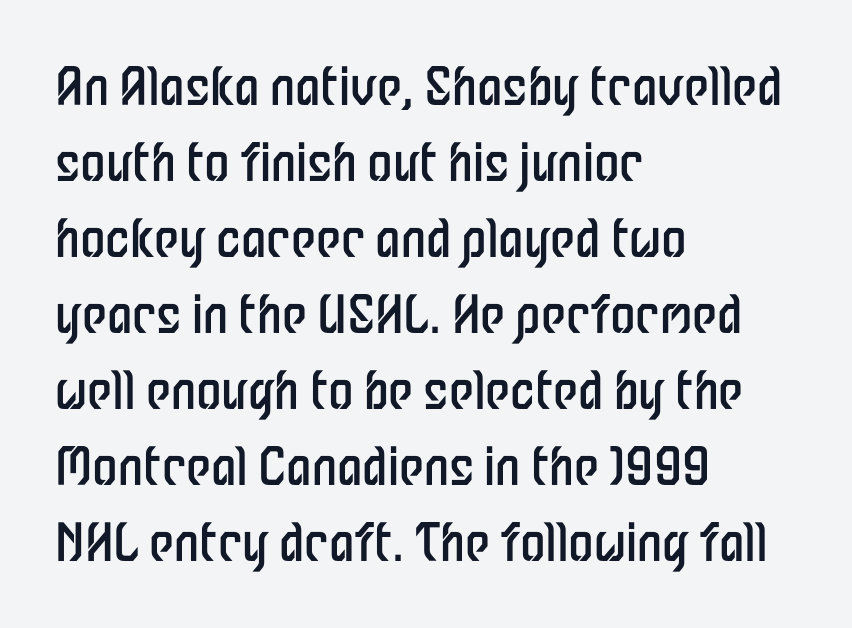
The image shows 51 px regular-weight, condensed sans-serif type, upright; set left-aligned, normal line spacing (1.49x), normal letter spacing, not underlined; low stroke contrast and a medium x-height.
